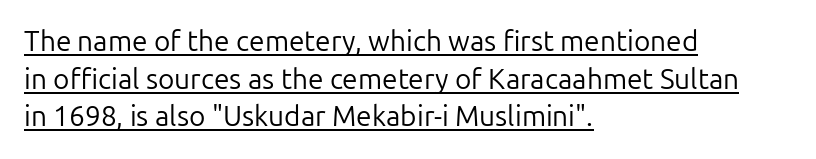
The passage shown is underscored from start to finish. The letters stand upright; this is a roman face. Looks like regular typesetting: each glyph gets only the width it needs. Caption: face not bold, strokes unweighted. These lines stack with their left ends in a neat column. Notice how descenders clear the ascenders below comfortably — that's standard leading.
